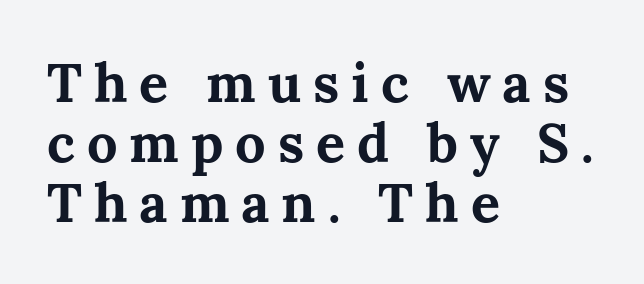
This sample trades vertical openness for compactness between lines. A typesetter would mark this as roman, not italic. The face used here is proportionally spaced, like ordinary book or web type. The text block is weighted toward the left margin, trailing off unevenly rightward. Note: serifs present on the glyphs. Stroke thickness is high; the sample reads as a true bold.
